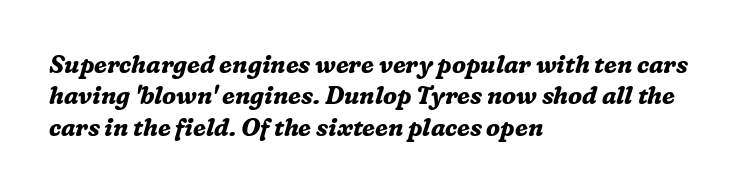
A typesetter would mark this as italic. Compared with typical body copy, the letter spacing here is the same. In terms of weight, the rendering is a true, heavy bold. Lines of text with bare space underneath. The ragged edge is on the right, which tells us the setting is flush left. Evenly set lines give the paragraph a standard silhouette.
